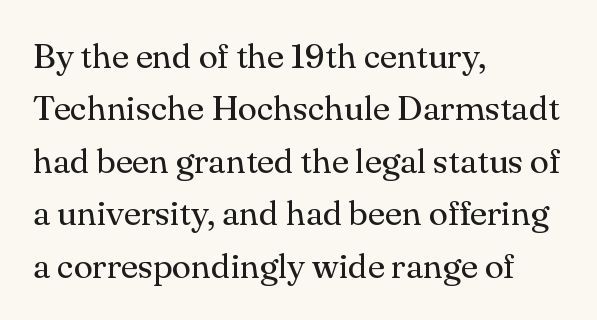
The image shows 35 px regular-weight serif type, upright; set left-aligned, normal line spacing (1.5x), normal letter spacing, not underlined; medium stroke contrast and a small x-height.
